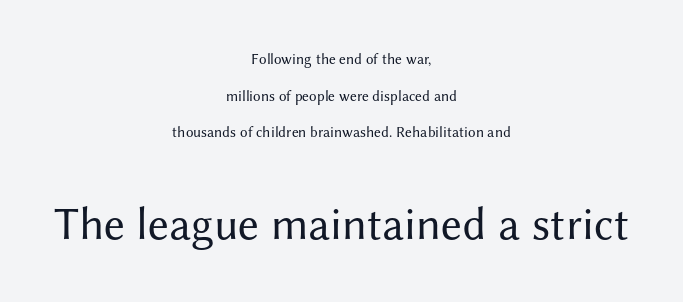
Q: Is the text bold? A: No.
Q: Is the text italic (slanted)? A: No, it is upright.
Q: Is the typeface a serif or a sans-serif typeface? A: Sans-serif.
Q: Is the text underlined? A: No.
Q: How is the paragraph aligned? A: Centered.
Q: Is the spacing between letters normal or unusually wide? A: Normal.
Q: Is the spacing between lines tight, normal or loose? A: Loose.
Q: Which block of text is set in a larger size, the first (top) or the second (bottom)? A: The second (bottom) one.
Q: Width (condensed, normal, or wide)? A: Normal.
Q: Stroke contrast? A: Medium.
Q: x-height? A: Medium.
Q: Monospaced? A: No.
